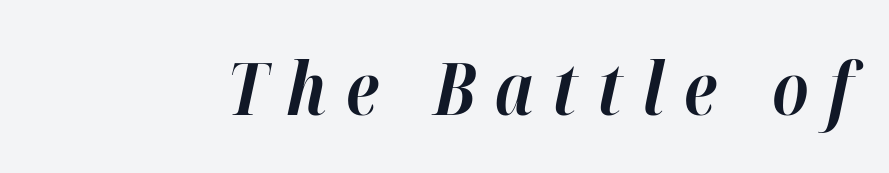
Q: Is the text bold? A: Yes.
Q: Is the text italic (slanted)? A: Yes, it leans right by about 12 degrees.
Q: Is the text underlined? A: No.
Q: Is the spacing between letters normal or unusually wide? A: Unusually wide.
Q: Width (condensed, normal, or wide)? A: Normal.
Q: Stroke contrast? A: High.
Q: x-height? A: Medium.
Q: Monospaced? A: No.
